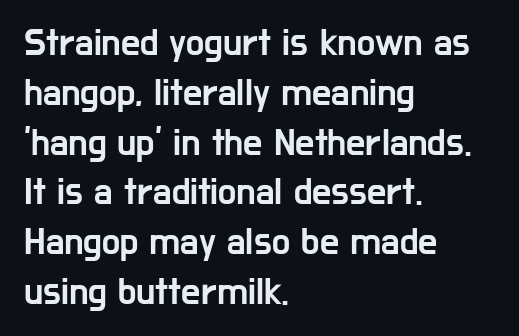
Q: Is the text italic (slanted)? A: No, it is upright.
Q: Is the typeface a serif or a sans-serif typeface? A: Sans-serif.
Q: Is the text underlined? A: No.
Q: How is the paragraph aligned? A: Left-aligned.
Q: Is the spacing between letters normal or unusually wide? A: Normal.
Q: Is the spacing between lines tight, normal or loose? A: Normal.
Q: Width (condensed, normal, or wide)? A: Condensed.
Q: Stroke contrast? A: Low.
Q: x-height? A: Medium.
Q: Monospaced? A: No.
